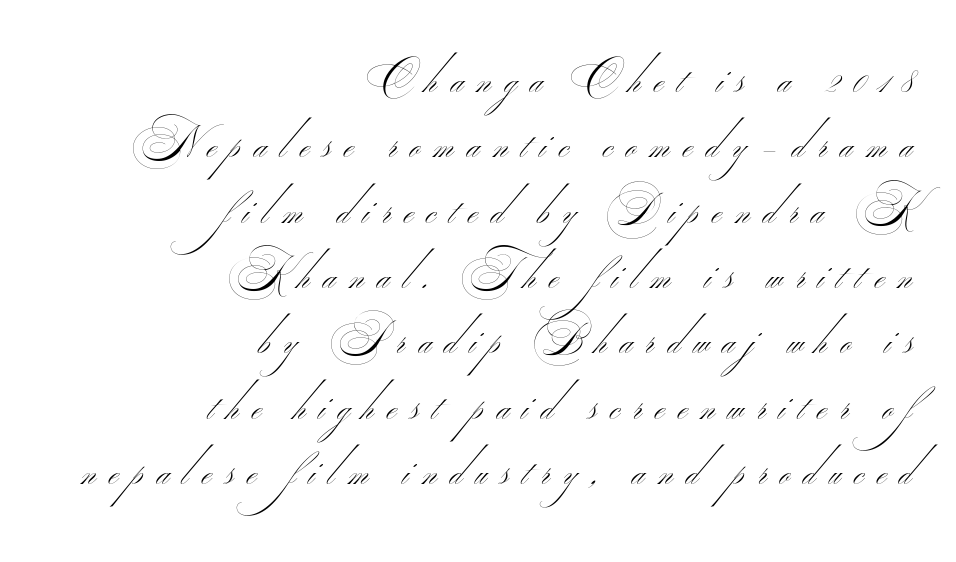
The image shows 43 px thin, wide sans-serif type; set right-aligned, normal line spacing (1.52x), unusually wide letter spacing (+0.31 em), not underlined; medium stroke contrast.
